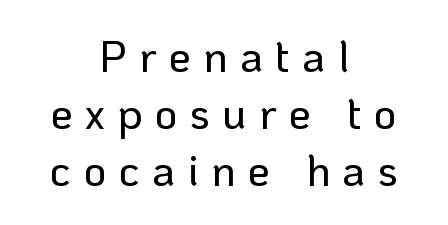
Q: Is the text italic (slanted)? A: No, it is upright.
Q: Is the typeface a serif or a sans-serif typeface? A: Sans-serif.
Q: Is the text underlined? A: No.
Q: How is the paragraph aligned? A: Centered.
Q: Is the spacing between letters normal or unusually wide? A: Unusually wide.
Q: Is the spacing between lines tight, normal or loose? A: Normal.
Q: Width (condensed, normal, or wide)? A: Normal.
Q: Stroke contrast? A: Low.
Q: x-height? A: Medium.
Q: Monospaced? A: No.
